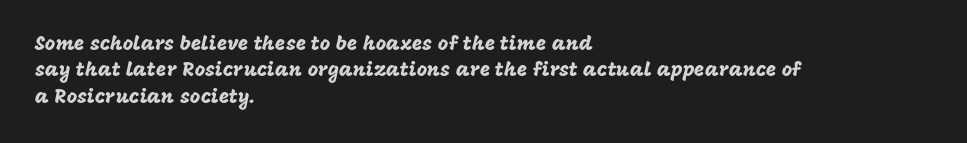
Q: Is the text italic (slanted)? A: Yes.
Q: Is the text underlined? A: No.
Q: How is the paragraph aligned? A: Left-aligned.
Q: Is the spacing between letters normal or unusually wide? A: Normal.
Q: Is the spacing between lines tight, normal or loose? A: Normal.
